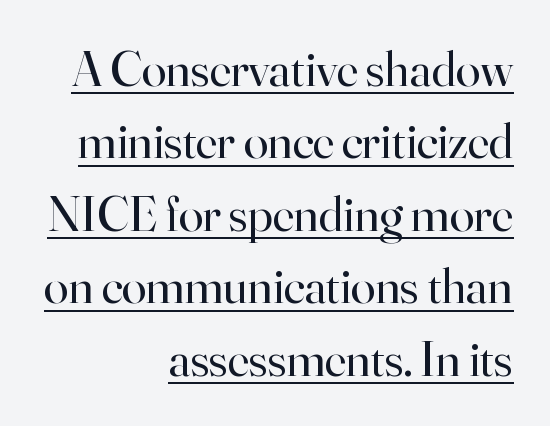
Where is the straight margin? On the right. Unbolded letterforms with no extra heft. The rendering uses natural spacing where letterforms have individual widths. Decoration check: the copy is underlined. Is this a sans? No — the strokes have serifs. The letters stand upright; this is a roman face.
